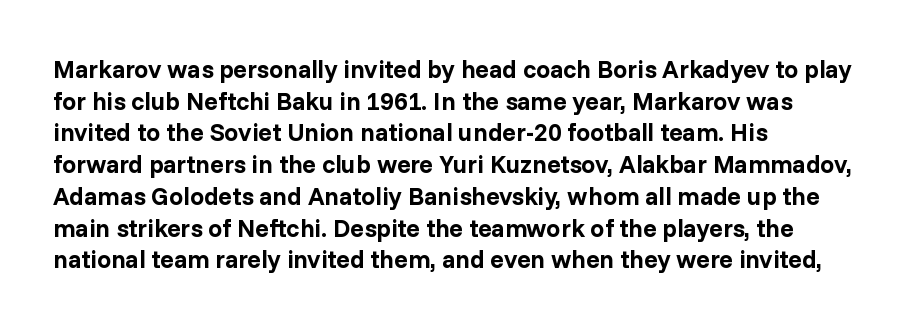
Q: Is the text bold? A: Yes.
Q: Is the text italic (slanted)? A: No, it is upright.
Q: Is the text underlined? A: No.
Q: How is the paragraph aligned? A: Left-aligned.
Q: Is the spacing between letters normal or unusually wide? A: Normal.
Q: Is the spacing between lines tight, normal or loose? A: Normal.
